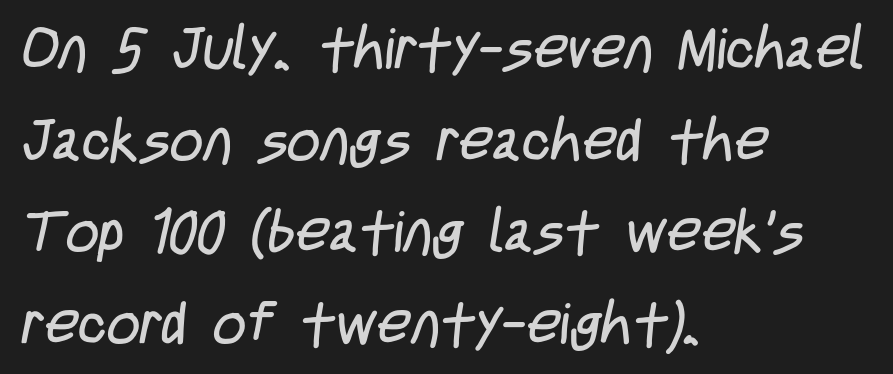
The image shows 58 px regular-weight, condensed sans-serif type; set left-aligned, normal line spacing (1.58x), normal letter spacing, not underlined; low stroke contrast and a large x-height.
